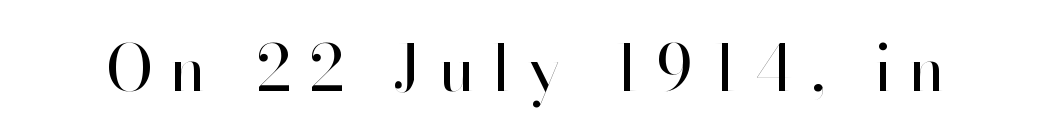
Q: Is the text bold? A: No.
Q: Is the text italic (slanted)? A: No, it is upright.
Q: Is the typeface a serif or a sans-serif typeface? A: Sans-serif.
Q: Is the text underlined? A: No.
Q: Is the spacing between letters normal or unusually wide? A: Unusually wide.
Q: Width (condensed, normal, or wide)? A: Normal.
Q: Stroke contrast? A: High.
Q: x-height? A: Small.
Q: Monospaced? A: No.
